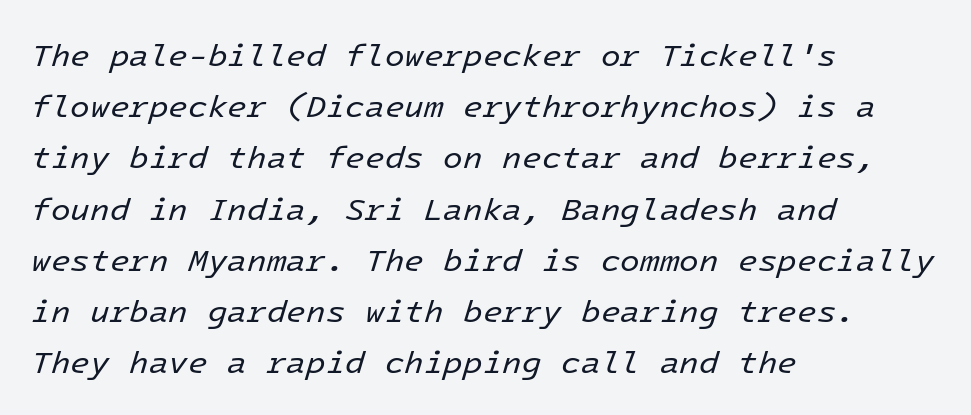
Q: Is the text bold? A: No.
Q: Is the text italic (slanted)? A: Yes, it leans right by about 16 degrees.
Q: Is the text underlined? A: No.
Q: How is the paragraph aligned? A: Left-aligned.
Q: Is the spacing between letters normal or unusually wide? A: Normal.
Q: Is the spacing between lines tight, normal or loose? A: Normal.
Q: Width (condensed, normal, or wide)? A: Normal.
Q: Stroke contrast? A: Low.
Q: x-height? A: Medium.
